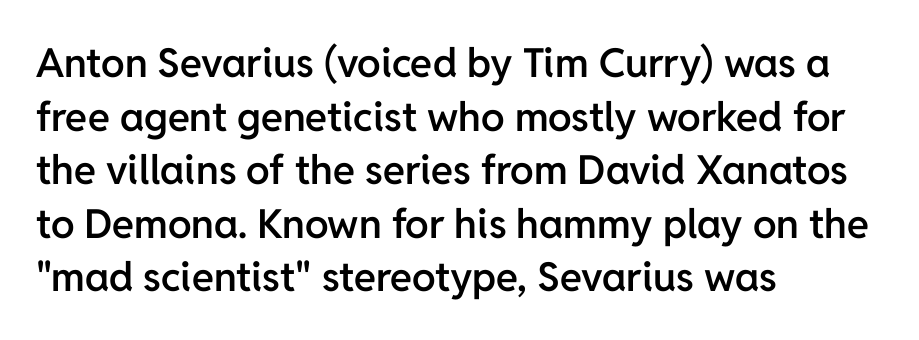
The image shows 40 px semibold sans-serif type, upright; set left-aligned, normal line spacing (1.34x), normal letter spacing, not underlined; low stroke contrast and a medium x-height.
